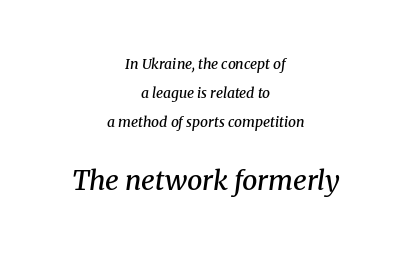
A typesetter would call this zero additional tracking. This block would shrink considerably if given ordinary leading; it's expanded now. The zone under the glyphs is completely vacant. The letters are slanted; this is an italic face.
